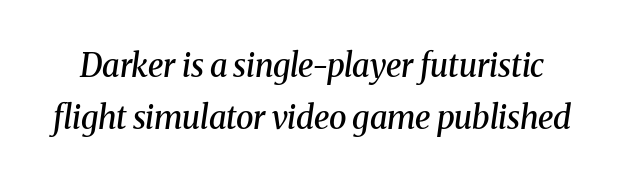
Q: Is the text bold? A: Semi-bold.
Q: Is the text italic (slanted)? A: Yes, it leans right by about 8 degrees.
Q: Is the typeface a serif or a sans-serif typeface? A: Serif.
Q: Is the text underlined? A: No.
Q: Is the spacing between letters normal or unusually wide? A: Normal.
Q: Is the spacing between lines tight, normal or loose? A: Normal.
Q: Width (condensed, normal, or wide)? A: Normal.
Q: Stroke contrast? A: Medium.
Q: x-height? A: Medium.
Q: Monospaced? A: No.
